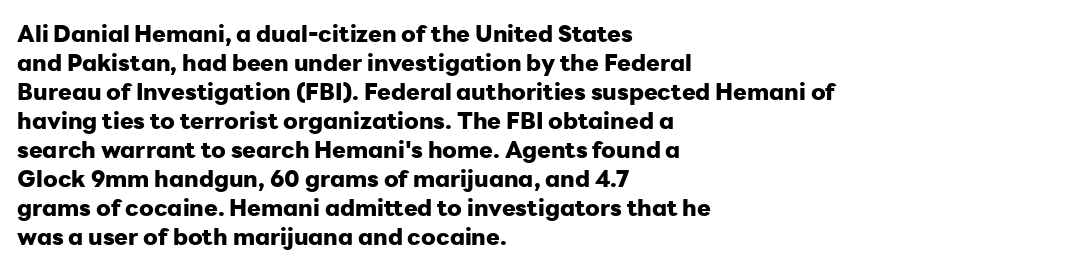
The image shows 23 px bold type, upright; set left-aligned, normal line spacing (1.26x), normal letter spacing, not underlined.
